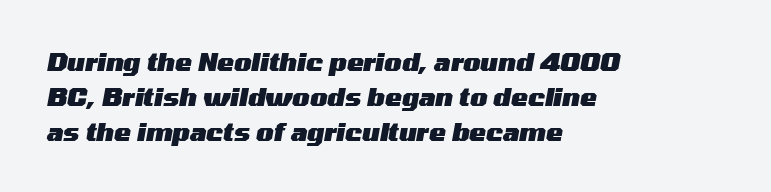
The image shows 25 px bold type, italic (leaning right); set left-aligned, normal line spacing (1.4x), normal letter spacing, not underlined.
